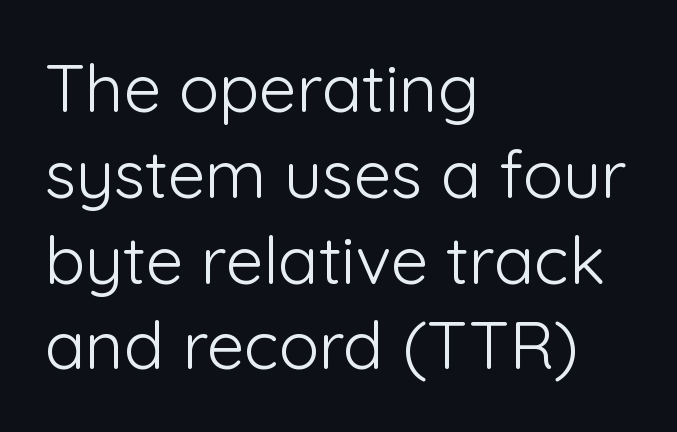
Characters remain perfectly vertical along every line. Interline gaps are of average width in this sample. The rendering uses natural spacing where letterforms have individual widths. This reads as an unemphasized weight, regular at the heaviest.
